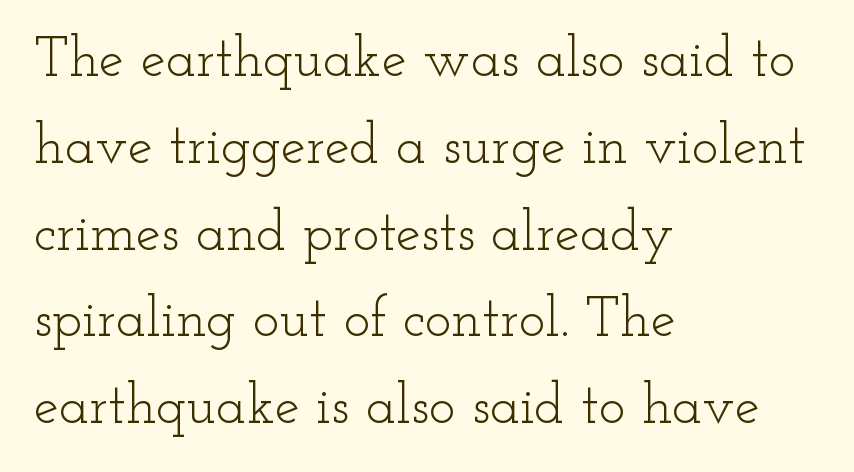
The image shows 56 px light, wide serif type, upright; set left-aligned, normal line spacing (1.55x), normal letter spacing, not underlined; low stroke contrast and a small x-height.
